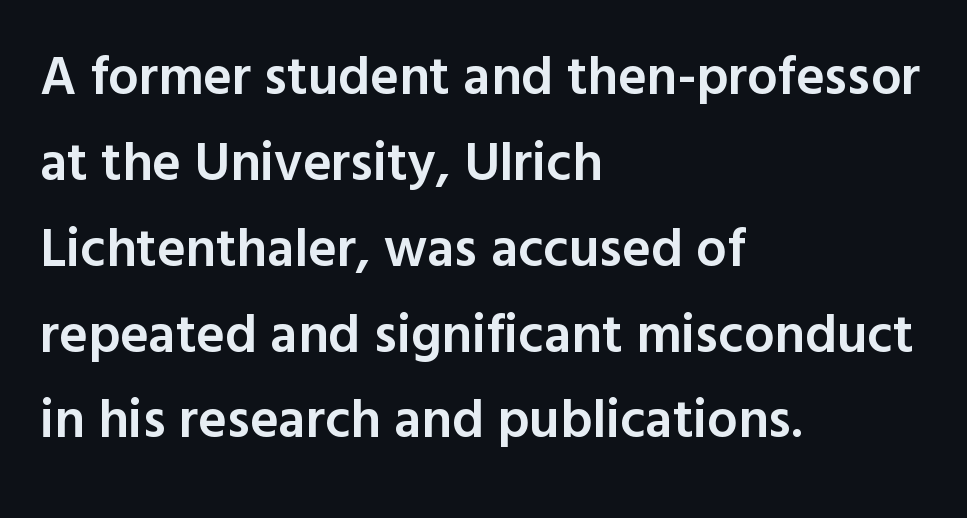
Look at the stroke-to-counter ratio: somewhat heavy, a semibold. Visually the block forms a straight wall on the left and a jagged coastline on the right. The rendering uses natural spacing where letterforms have individual widths. Does the leading feel generous? No, just average.
